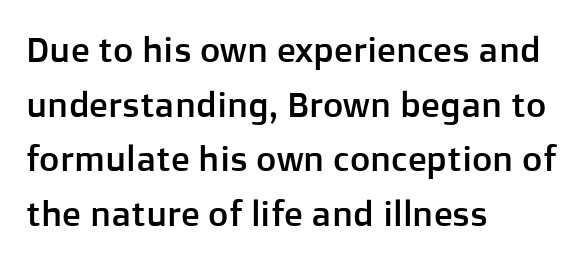
{"serif": "no", "italic": "no", "width": "normal", "stroke_contrast": "low", "x_height": "medium", "monospaced": "no", "underline": "no", "align": "left", "line_spacing": "normal", "line_spacing_ratio": 1.56, "letter_spacing": "normal", "letter_spacing_em": 0.0, "glyph_px": 35}
